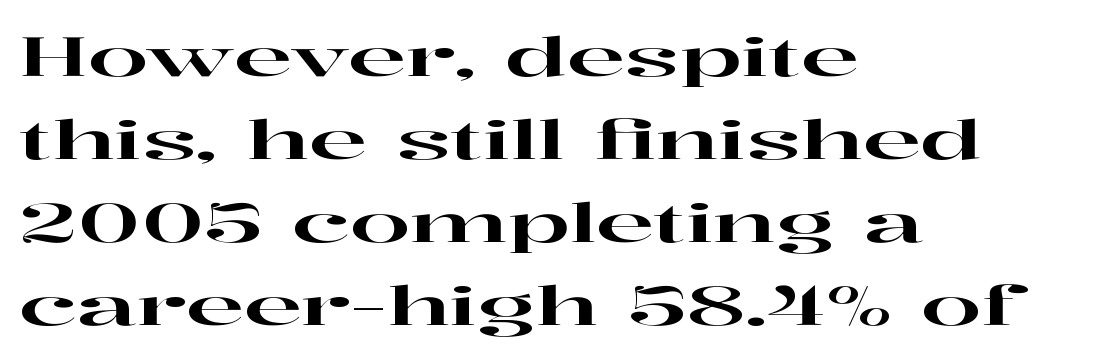
{"serif": "yes", "italic": "no", "width": "wide", "stroke_contrast": "high", "x_height": "medium", "monospaced": "no", "underline": "no", "align": "left", "line_spacing": "normal", "line_spacing_ratio": 1.54, "letter_spacing": "normal", "letter_spacing_em": 0.0, "glyph_px": 54}
